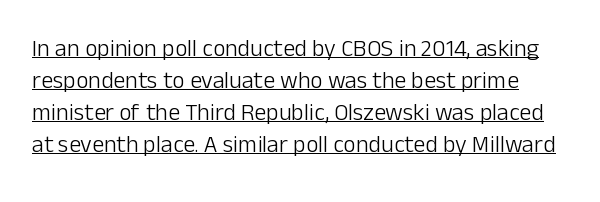
Whoever set this chose a conventional vertical rhythm. What decoration does the sample have? An underline. Counters stay open thanks to moderate or lighter strokes. The lettering holds an erect, upright posture throughout. These lines keep a tight, regular rhythm from letter to letter.
